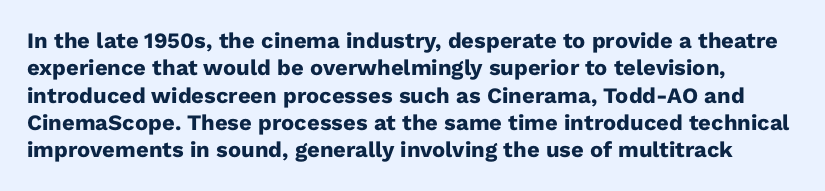
Q: Is the text bold? A: Yes.
Q: Is the text italic (slanted)? A: No, it is upright.
Q: Is the text underlined? A: No.
Q: Is the spacing between letters normal or unusually wide? A: Normal.
